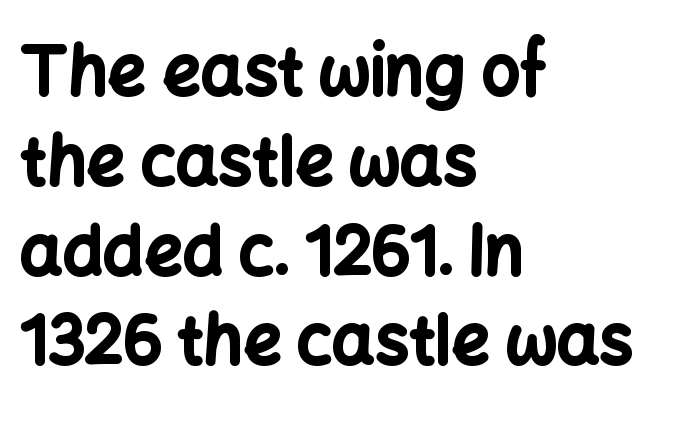
Grotesque or geometric, the face here clearly has no serifs. Nothing unusual about the tracking: characters are spaced as the font intends. A bare baseline throughout the passage. If you drew a ruler down the left edge, every line would touch it. When letters stand straight like this, we call the style roman or upright.
